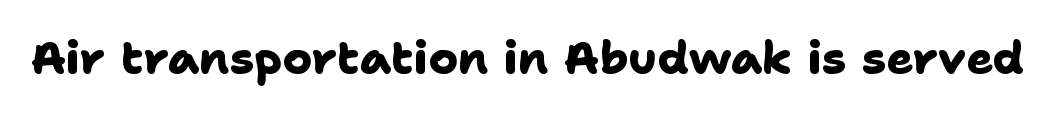
Q: Is the text bold? A: Yes.
Q: Is the typeface a serif or a sans-serif typeface? A: Sans-serif.
Q: Is the text underlined? A: No.
Q: Is the spacing between letters normal or unusually wide? A: Normal.
Q: Width (condensed, normal, or wide)? A: Normal.
Q: Stroke contrast? A: Low.
Q: x-height? A: Medium.
Q: Monospaced? A: No.
